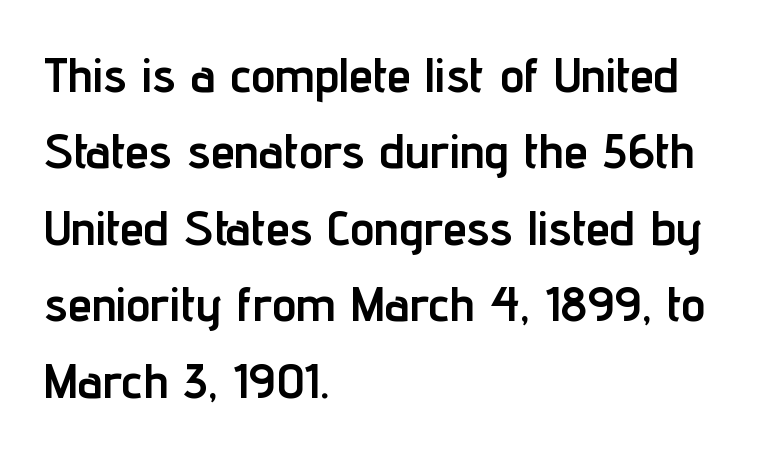
Q: Is the text bold? A: Yes.
Q: Is the text italic (slanted)? A: No, it is upright.
Q: Is the typeface a serif or a sans-serif typeface? A: Sans-serif.
Q: Is the text underlined? A: No.
Q: How is the paragraph aligned? A: Left-aligned.
Q: Is the spacing between letters normal or unusually wide? A: Normal.
Q: Is the spacing between lines tight, normal or loose? A: Normal.
Q: Width (condensed, normal, or wide)? A: Condensed.
Q: Stroke contrast? A: Low.
Q: x-height? A: Medium.
Q: Monospaced? A: No.
